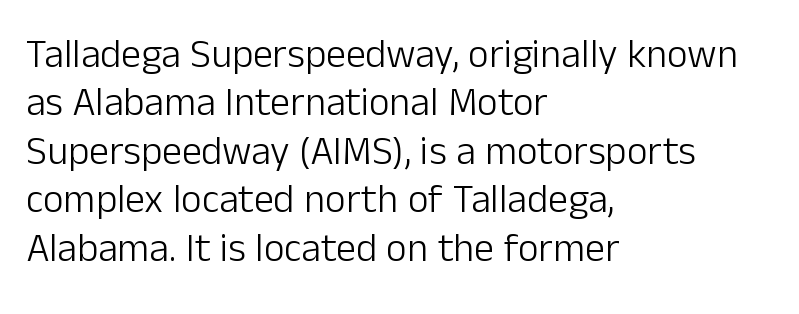
This sample uses plain, unmodified letter spacing. Varying glyph widths throughout — classic text-font behaviour. Classification — sans serif. The lettering holds an erect, upright posture throughout. The letters look calm and open, with moderate or lighter stems. The compositor pushed each line to the left boundary.
